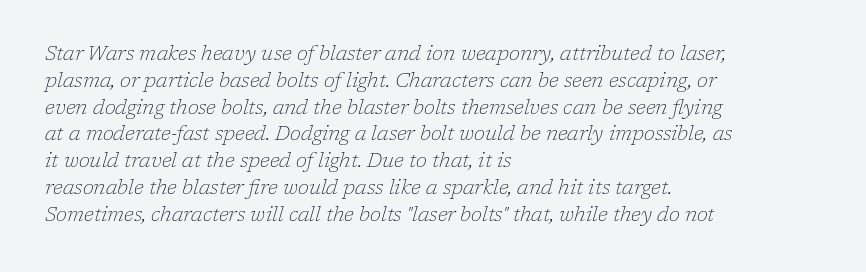
The image shows 20 px text type, italic (leaning right); set left-aligned, normal line spacing (1.34x), normal letter spacing, not underlined.
